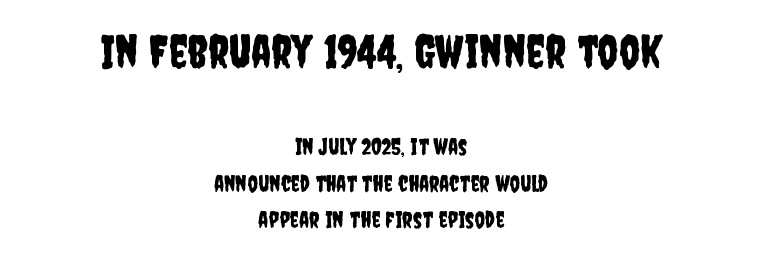
Of the two passages, the one on top uses the larger point size. The lines sit at an ordinary, default distance from one another. Posture: upright roman. The whitespace from short lines is split evenly between both sides. Is this a sans? Yes — the strokes have no serifs.
